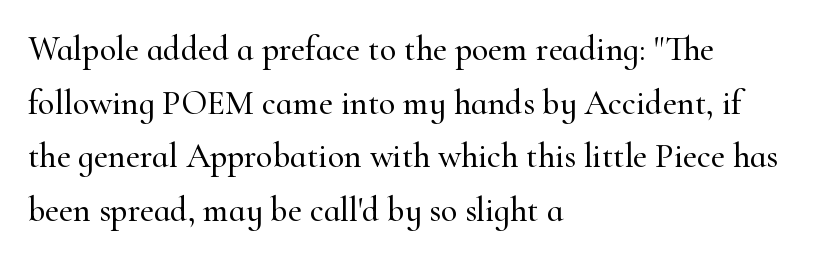
Q: Is the text italic (slanted)? A: No, it is upright.
Q: Is the typeface a serif or a sans-serif typeface? A: Serif.
Q: Is the text underlined? A: No.
Q: How is the paragraph aligned? A: Left-aligned.
Q: Is the spacing between letters normal or unusually wide? A: Normal.
Q: Is the spacing between lines tight, normal or loose? A: Normal.
Q: Width (condensed, normal, or wide)? A: Normal.
Q: Stroke contrast? A: High.
Q: x-height? A: Small.
Q: Monospaced? A: No.
